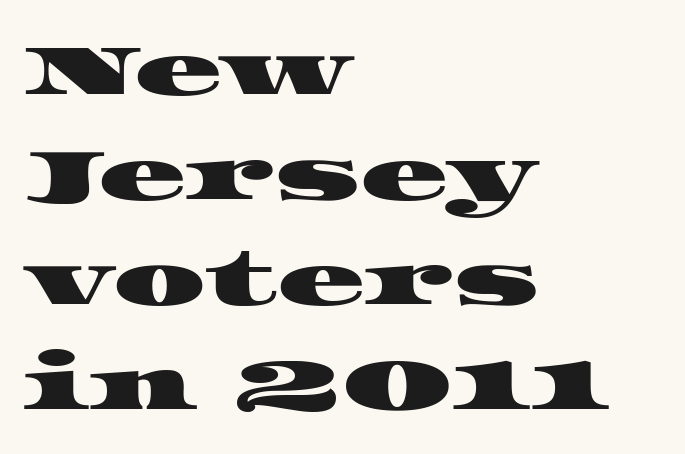
The image shows 73 px wide serif type; set left-aligned, normal line spacing (1.44x), normal letter spacing, not underlined; high stroke contrast and a large x-height.
